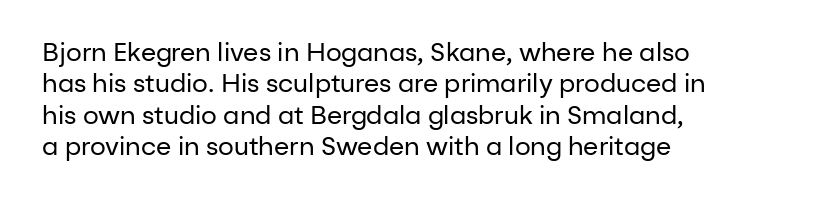
Q: Is the text bold? A: No.
Q: Is the text italic (slanted)? A: No, it is upright.
Q: Is the text underlined? A: No.
Q: How is the paragraph aligned? A: Left-aligned.
Q: Is the spacing between letters normal or unusually wide? A: Normal.
Q: Is the spacing between lines tight, normal or loose? A: Normal.
